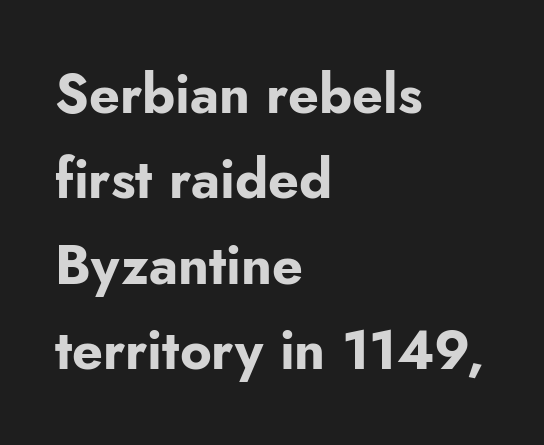
{"serif": "no", "italic": "no", "bold": "yes", "weight": "bold", "width": "normal", "stroke_contrast": "low", "x_height": "small", "monospaced": "no", "underline": "no", "align": "left", "line_spacing": "normal", "line_spacing_ratio": 1.58, "letter_spacing": "normal", "letter_spacing_em": 0.0, "glyph_px": 54}
